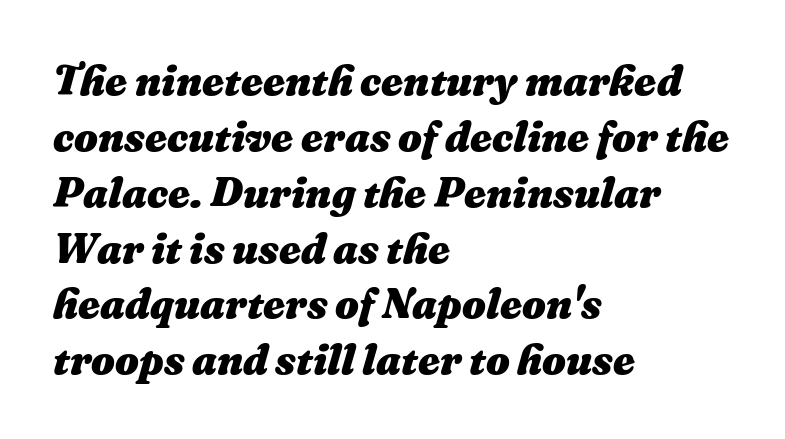
Q: Is the text bold? A: Yes.
Q: Is the text italic (slanted)? A: Yes, it leans right by about 16 degrees.
Q: Is the text underlined? A: No.
Q: How is the paragraph aligned? A: Left-aligned.
Q: Is the spacing between letters normal or unusually wide? A: Normal.
Q: Is the spacing between lines tight, normal or loose? A: Normal.
Q: Width (condensed, normal, or wide)? A: Normal.
Q: Stroke contrast? A: Medium.
Q: x-height? A: Medium.
Q: Monospaced? A: No.
